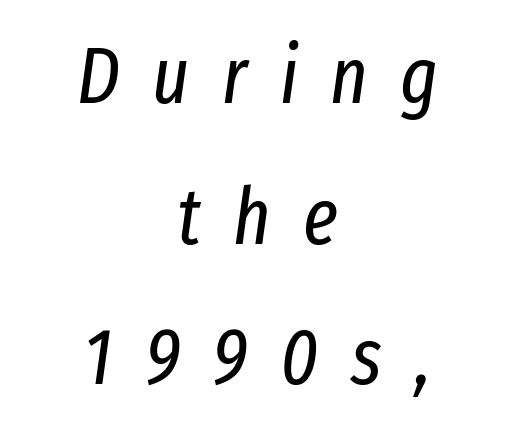
The image shows 79 px regular-weight, condensed type, italic (leaning right); set centered, line spacing 1.78x, unusually wide letter spacing (+0.41 em), not underlined; low stroke contrast and a medium x-height.
